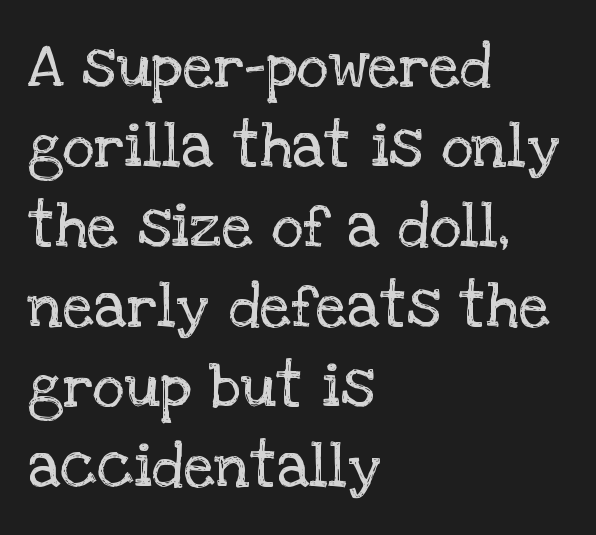
Q: Is the text bold? A: No.
Q: Is the text italic (slanted)? A: No, it is upright.
Q: Is the typeface a serif or a sans-serif typeface? A: Serif.
Q: Is the text underlined? A: No.
Q: How is the paragraph aligned? A: Left-aligned.
Q: Is the spacing between letters normal or unusually wide? A: Normal.
Q: Is the spacing between lines tight, normal or loose? A: Normal.
Q: Width (condensed, normal, or wide)? A: Normal.
Q: Stroke contrast? A: Low.
Q: x-height? A: Large.
Q: Monospaced? A: No.
